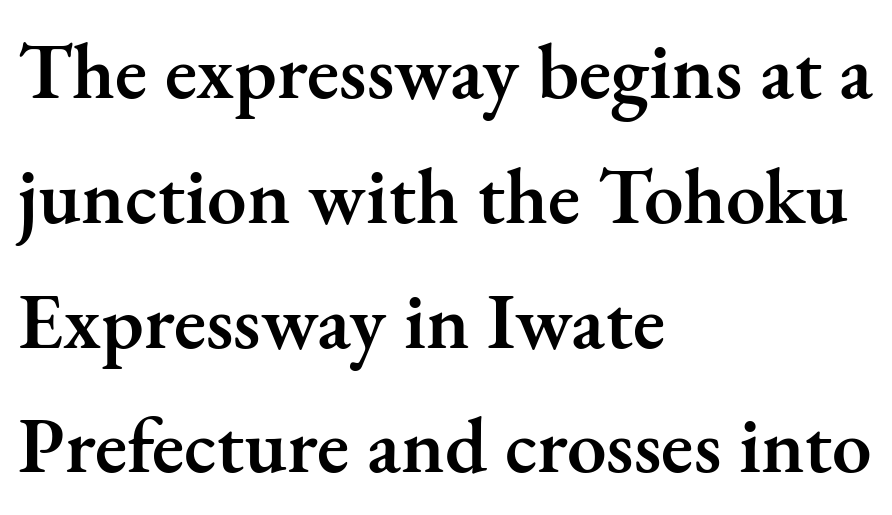
{"serif": "yes", "italic": "no", "bold": "semi", "weight": "semibold", "width": "normal", "stroke_contrast": "medium", "x_height": "small", "monospaced": "no", "underline": "no", "align": "left", "line_spacing": "normal", "line_spacing_ratio": 1.58, "letter_spacing": "normal", "letter_spacing_em": 0.0, "glyph_px": 79}
